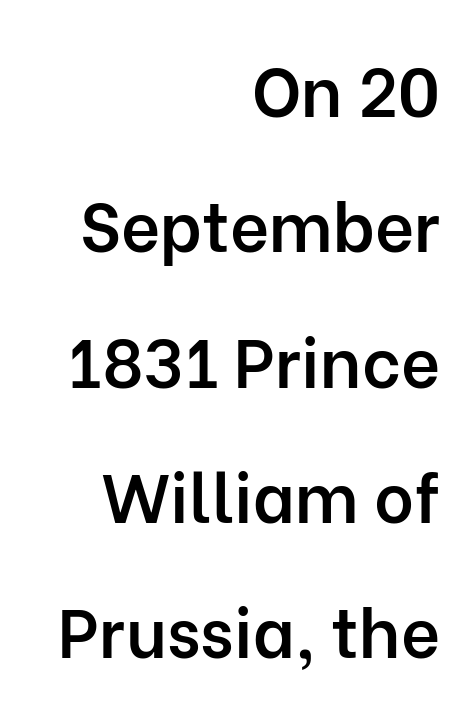
Q: Is the text bold? A: Semi-bold.
Q: Is the text italic (slanted)? A: No, it is upright.
Q: Is the typeface a serif or a sans-serif typeface? A: Sans-serif.
Q: Is the text underlined? A: No.
Q: How is the paragraph aligned? A: Right-aligned.
Q: Is the spacing between letters normal or unusually wide? A: Normal.
Q: Is the spacing between lines tight, normal or loose? A: Loose.
Q: Width (condensed, normal, or wide)? A: Normal.
Q: Stroke contrast? A: Low.
Q: x-height? A: Medium.
Q: Monospaced? A: No.
